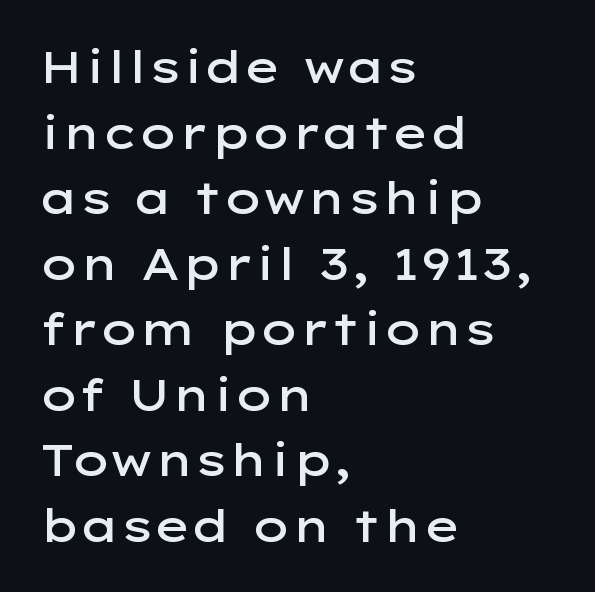
{"serif": "no", "italic": "no", "bold": "semi", "weight": "semibold", "width": "wide", "stroke_contrast": "low", "x_height": "medium", "monospaced": "no", "underline": "no", "align": "left", "line_spacing": "normal", "line_spacing_ratio": 1.49, "letter_spacing": "normal", "letter_spacing_em": 0.0, "glyph_px": 44}
